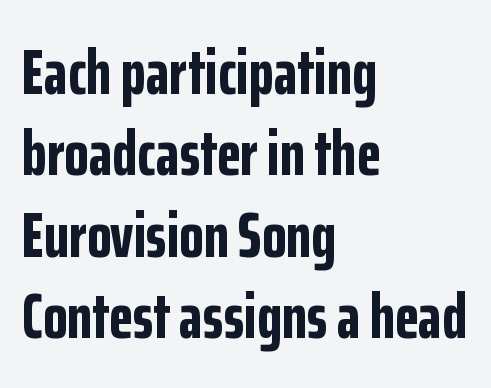
{"serif": "no", "italic": "no", "bold": "yes", "weight": "bold", "width": "condensed", "stroke_contrast": "low", "x_height": "medium", "monospaced": "no", "underline": "no", "align": "left", "line_spacing": "normal", "line_spacing_ratio": 1.29, "letter_spacing": "normal", "letter_spacing_em": 0.0, "glyph_px": 63}
